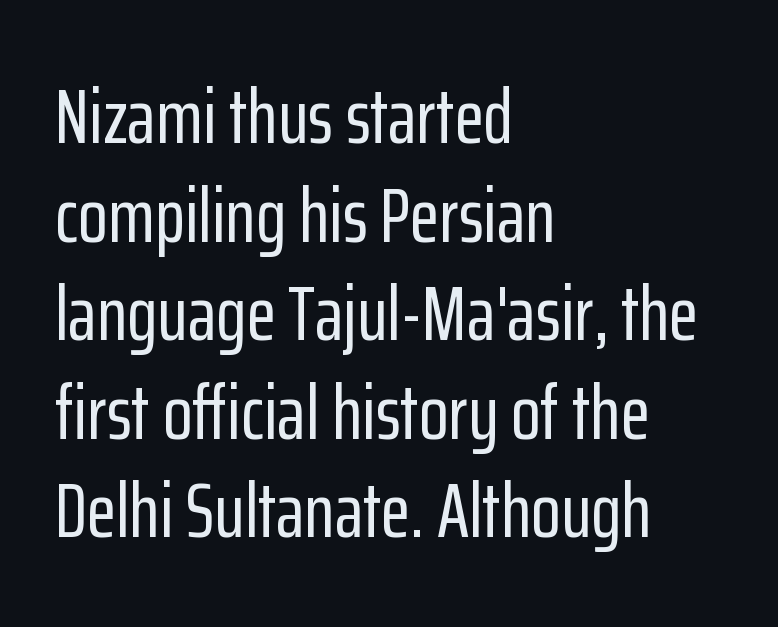
{"serif": "no", "italic": "no", "width": "condensed", "stroke_contrast": "low", "x_height": "medium", "monospaced": "no", "underline": "no", "align": "left", "line_spacing": "normal", "line_spacing_ratio": 1.28, "letter_spacing": "normal", "letter_spacing_em": 0.0, "glyph_px": 77}
